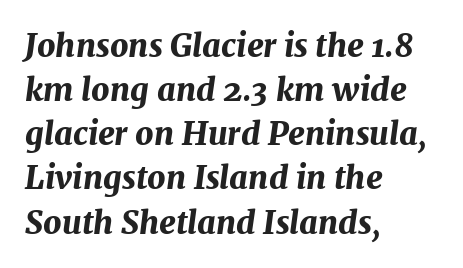
Leading matches the norm, producing a regular column. Do the characters align in a grid? No, the font is proportional. Here the glyphs are tracked normally, forming tight word shapes. Thick stems and heavy bowls — unmistakably bold. Designer's note — italics engaged.
